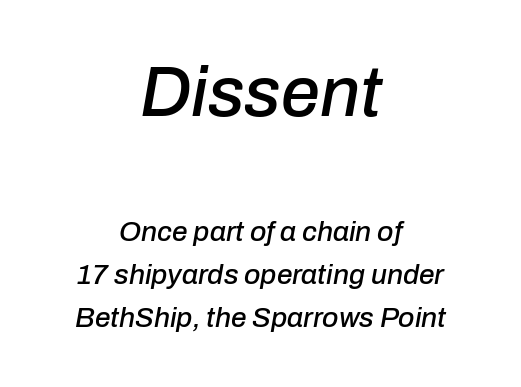
{"italic": "yes", "lean": "right", "slant_degrees": 10, "width": "normal", "stroke_contrast": "low", "x_height": "medium", "monospaced": "no", "underline": "no", "align": "center", "line_spacing": "normal", "line_spacing_ratio": 1.52, "letter_spacing": "normal", "letter_spacing_em": 0.0, "larger_block": "first", "size_ratio": 2.5, "glyph_px": 70}
